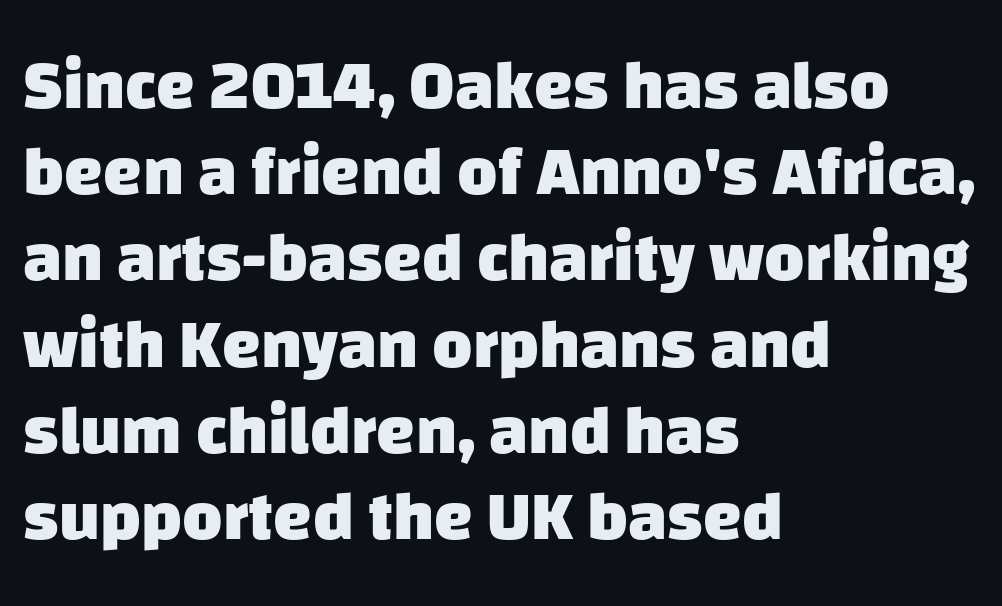
Q: Is the text bold? A: Yes.
Q: Is the typeface a serif or a sans-serif typeface? A: Sans-serif.
Q: Is the text underlined? A: No.
Q: How is the paragraph aligned? A: Left-aligned.
Q: Is the spacing between letters normal or unusually wide? A: Normal.
Q: Is the spacing between lines tight, normal or loose? A: Normal.
Q: Width (condensed, normal, or wide)? A: Normal.
Q: Stroke contrast? A: Low.
Q: x-height? A: Large.
Q: Monospaced? A: No.
